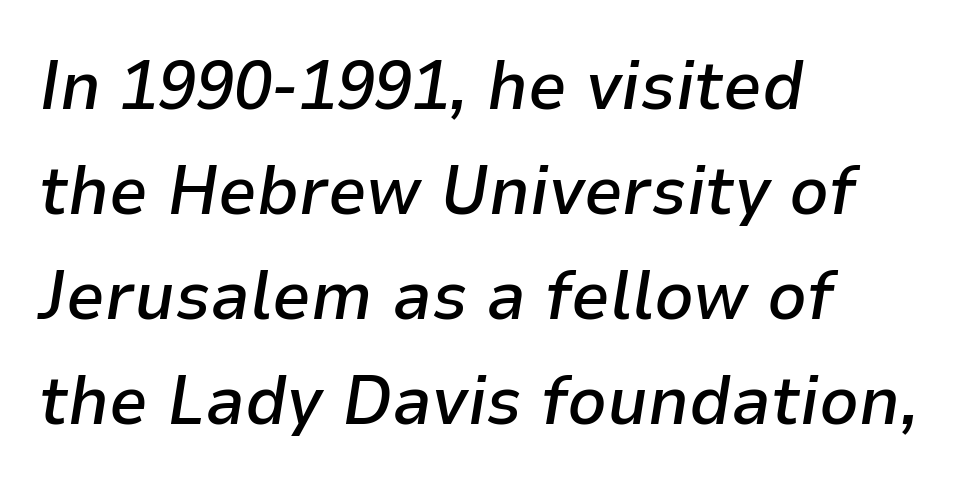
Typographic density is moderately raised because the face is semibold. Notice how the stems are inclined rather than vertical — that's the hallmark of italics. The passage shown is not underscored anywhere. Proportional: the letters do not fall into vertical columns.
